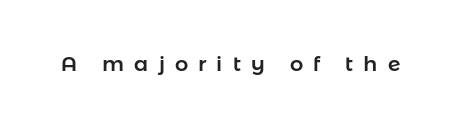
The image shows 21 px text type, upright; set unusually wide letter spacing (+0.48 em), not underlined.
